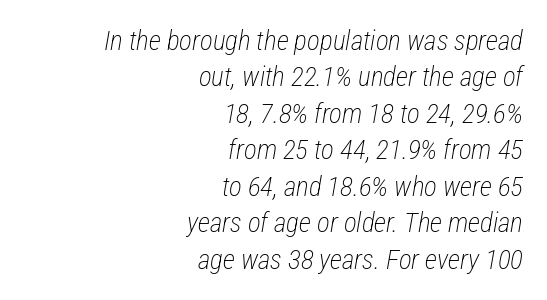
Is this a heavy cut? Hardly; it is regular or lighter. The vertical gap from one line to the next is medium. Tracking value appears to be zero — textbook default spacing. The lettering tilts uniformly, giving the passage an italic look. Any mark beneath the type? The region is blank. The lines in this sample share a right terminus and differ only in where they begin.
